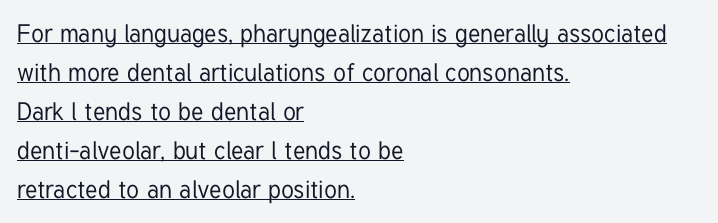
{"italic": "no", "underline": "yes", "align": "left", "line_spacing": "normal", "line_spacing_ratio": 1.56, "letter_spacing": "normal", "letter_spacing_em": 0.0, "glyph_px": 25}
